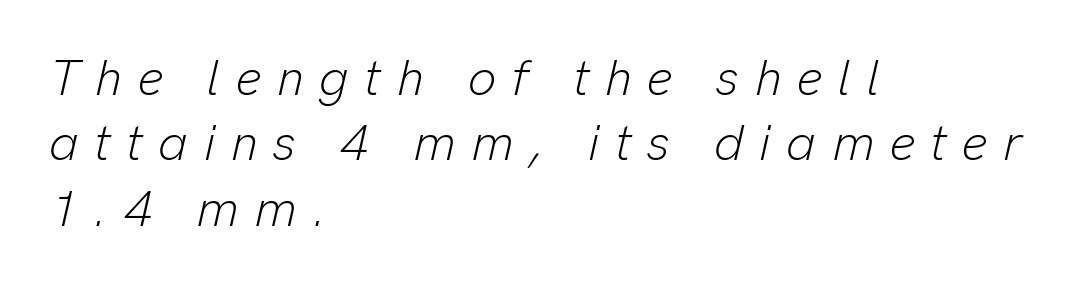
{"italic": "yes", "lean": "right", "slant_degrees": 13, "bold": "no", "weight": "light", "width": "normal", "stroke_contrast": "low", "x_height": "medium", "monospaced": "no", "underline": "no", "align": "left", "line_spacing": "normal", "line_spacing_ratio": 1.31, "letter_spacing": "wide", "letter_spacing_em": 0.31, "glyph_px": 50}
